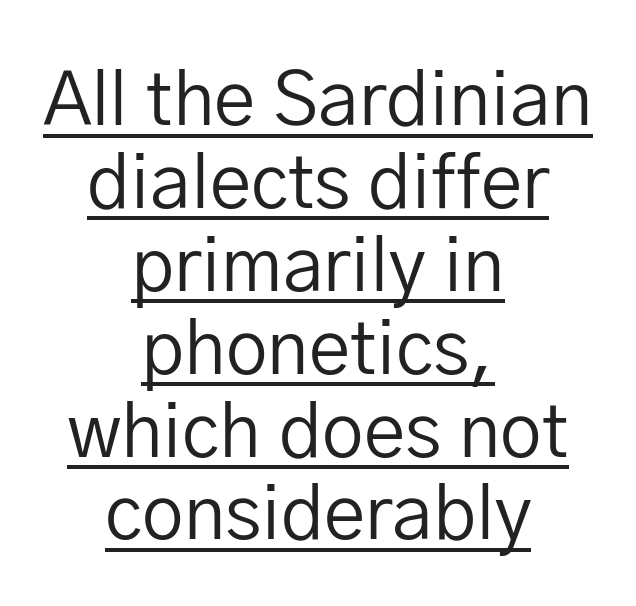
The image shows 74 px regular-weight sans-serif type, upright; set centered, tight line spacing (1.12x), normal letter spacing, underlined; low stroke contrast and a medium x-height.
